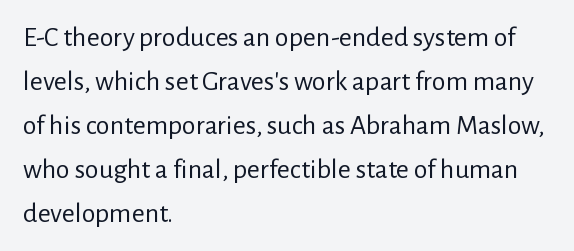
The image shows 28 px regular-weight sans-serif type, upright; set left-aligned, normal line spacing (1.57x), normal letter spacing, not underlined; low stroke contrast and a medium x-height.
